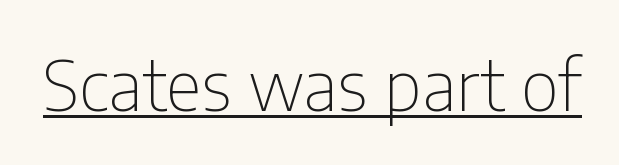
The image shows 70 px thin, condensed sans-serif type, upright; set normal letter spacing, underlined; low stroke contrast and a medium x-height.
